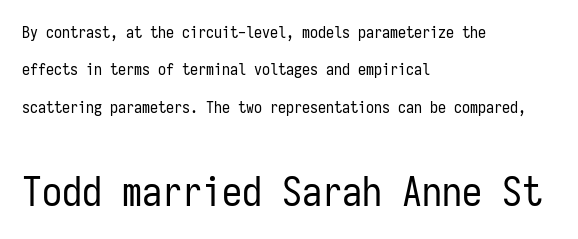
Descender tails drop into unmarked territory. The letters stand straight up with perfectly vertical stems. Looks like terminal output: every glyph gets an equal slot. Is the lower block the larger one? Yes — the lower block carries the bigger type.
